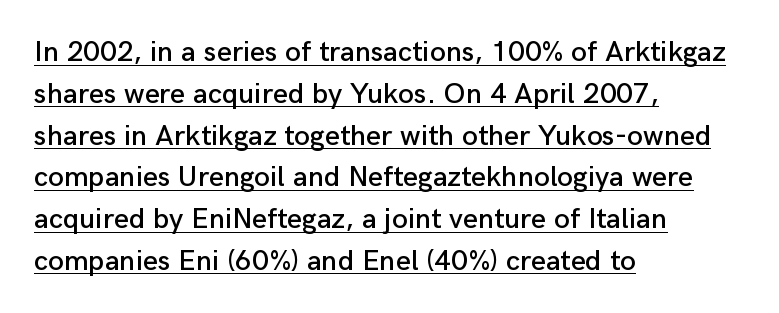
Vertically, the passage feels balanced, rows spaced as you'd expect. Each letter's strokes conclude bluntly, with no projecting serifs. This is roman type, the default non-slanted kind. If you drew a ruler down the left edge, every line would touch it. Looks like regular typesetting: each glyph gets only the width it needs.
